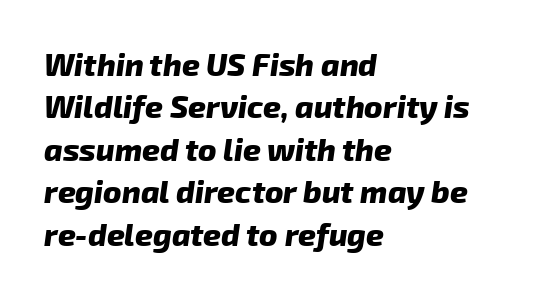
The image shows 31 px heavy sans-serif type; set left-aligned, normal line spacing (1.37x), normal letter spacing, not underlined; low stroke contrast and a medium x-height.
